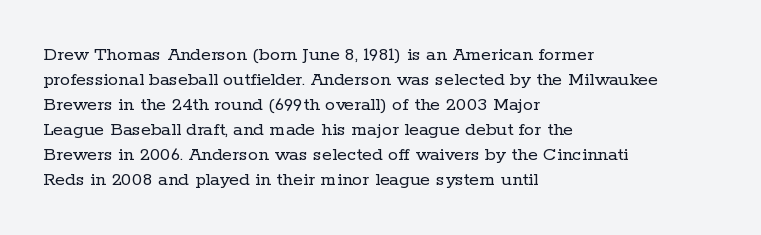
Q: Is the text bold? A: No.
Q: Is the text italic (slanted)? A: No, it is upright.
Q: Is the text underlined? A: No.
Q: How is the paragraph aligned? A: Left-aligned.
Q: Is the spacing between letters normal or unusually wide? A: Normal.
Q: Is the spacing between lines tight, normal or loose? A: Normal.
